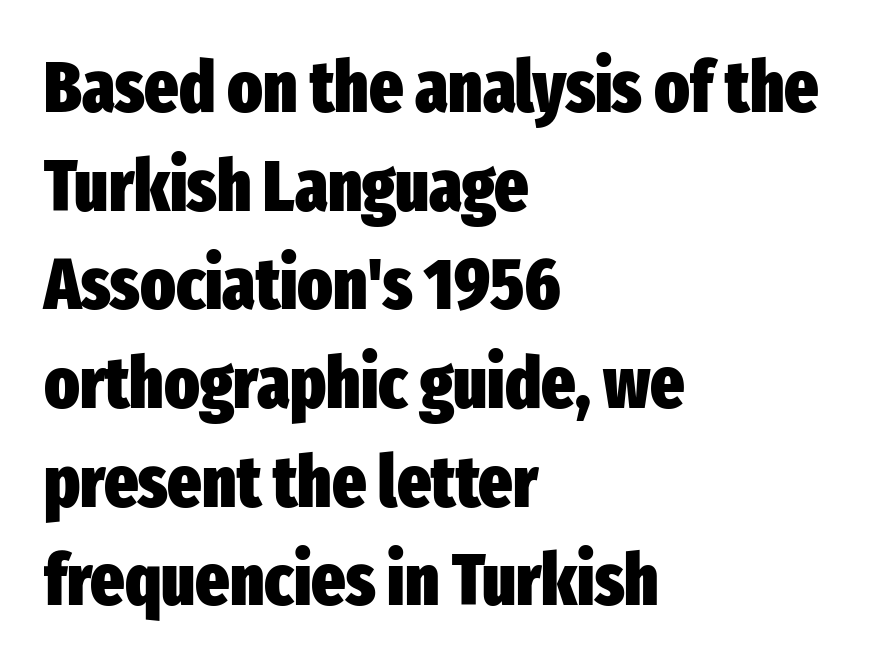
Words float on clear page, feet unadorned. Each word holds together tightly as a unit, with standard inter-letter gaps. Type style note: lacks serifs. The space between consecutive lines is moderate. These lines were composed using upright roman letters.
